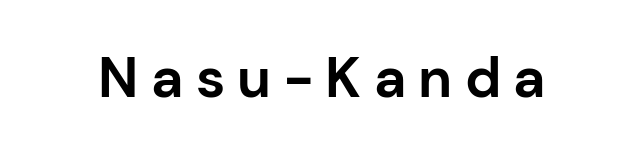
A dark, heavy texture on the line: the type is bold. Is this a sans? Yes — the strokes have no serifs. The passage shown has open, widely tracked lettering throughout. The zone under the glyphs is completely vacant. Is this a fixed-width face? No — the glyphs have proportional, varying widths. Notice how the stems are strictly vertical — no italics here.
